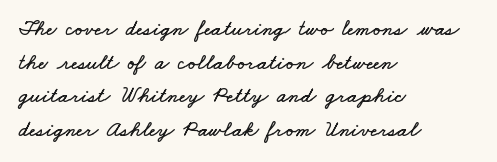
{"underline": "no", "align": "left", "line_spacing": "normal", "line_spacing_ratio": 1.53, "letter_spacing": "normal", "letter_spacing_em": 0.0, "glyph_px": 22}
